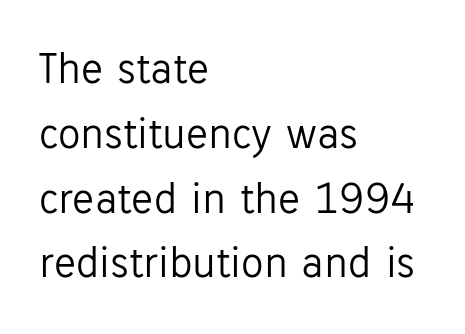
{"serif": "no", "italic": "no", "bold": "no", "weight": "light", "width": "normal", "stroke_contrast": "low", "x_height": "medium", "monospaced": "no", "underline": "no", "align": "left", "line_spacing": "normal", "line_spacing_ratio": 1.44, "letter_spacing": "normal", "letter_spacing_em": 0.0, "glyph_px": 45}
